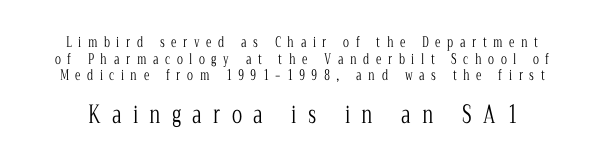
Q: Is the text bold? A: No.
Q: Is the text italic (slanted)? A: No, it is upright.
Q: Is the text underlined? A: No.
Q: Is the spacing between letters normal or unusually wide? A: Unusually wide.
Q: Which block of text is set in a larger size, the first (top) or the second (bottom)? A: The second (bottom) one.
